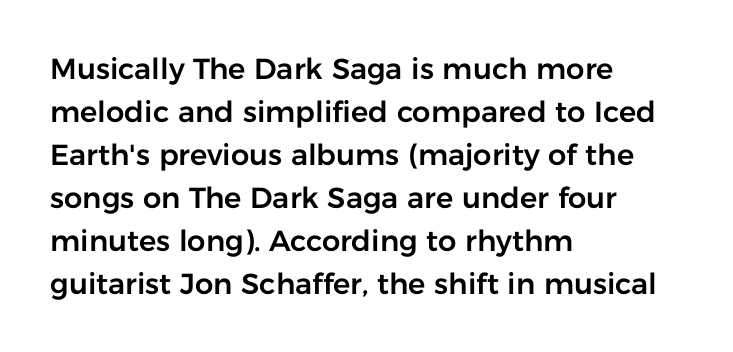
Q: Is the text italic (slanted)? A: No, it is upright.
Q: Is the typeface a serif or a sans-serif typeface? A: Sans-serif.
Q: Is the text underlined? A: No.
Q: How is the paragraph aligned? A: Left-aligned.
Q: Is the spacing between letters normal or unusually wide? A: Normal.
Q: Is the spacing between lines tight, normal or loose? A: Normal.
Q: Width (condensed, normal, or wide)? A: Normal.
Q: Stroke contrast? A: Low.
Q: x-height? A: Medium.
Q: Monospaced? A: No.
